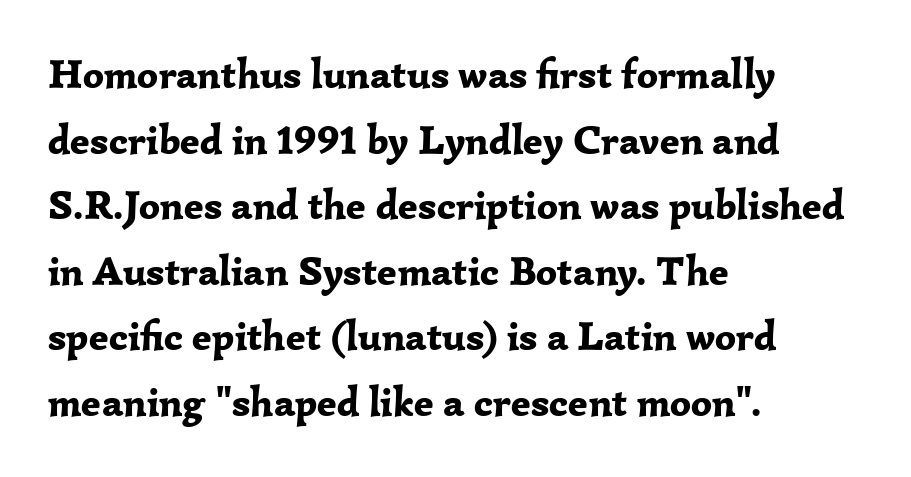
The passage shown stacks its lines at a standard gap. Looks like regular typesetting: each glyph gets only the width it needs. Examine the stroke ends and you'll spot serifs. Glyph-to-glyph distance matches everyday printed text.
